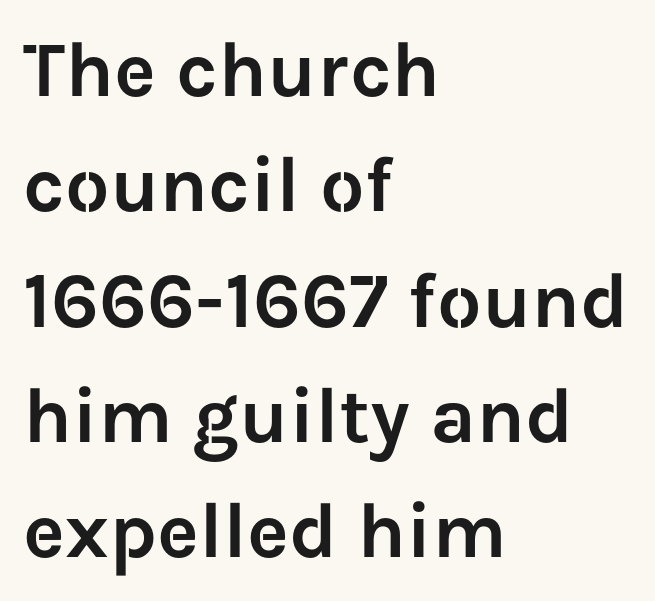
Leftover space on each line is placed entirely after the last word. Do the letters lean? They stand straight. Nobody drew a line under any word here. This sample has the flowing, uneven cadence of proportional lettering.
